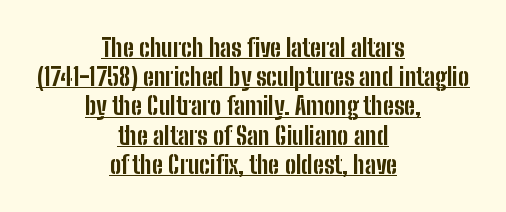
The image shows 25 px bold type, upright; set centered, line spacing 1.17x, normal letter spacing, underlined.
